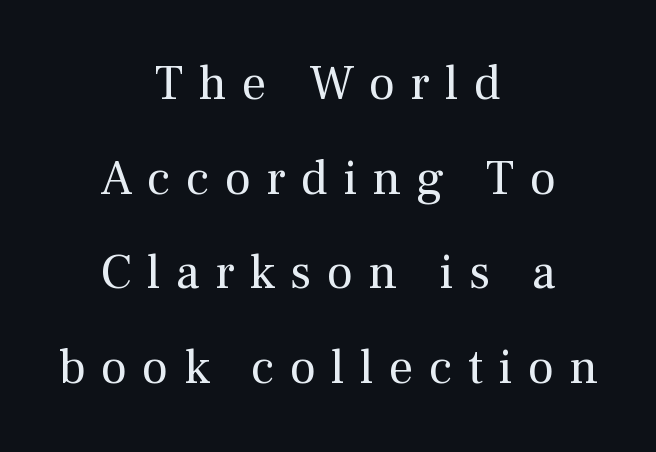
Are there feet on the stems? There are — it's a serif. Is the type heavy? It reads as light-to-regular instead. If you folded the block vertically in half, each line would mirror itself in length. The typography opts for an upright posture over an oblique one.
